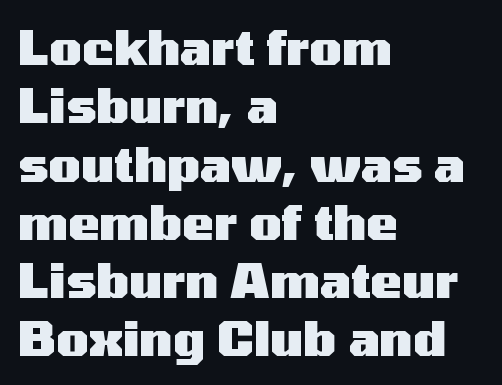
Q: Is the text bold? A: Yes.
Q: Is the text italic (slanted)? A: No, it is upright.
Q: Is the typeface a serif or a sans-serif typeface? A: Sans-serif.
Q: Is the text underlined? A: No.
Q: How is the paragraph aligned? A: Left-aligned.
Q: Is the spacing between letters normal or unusually wide? A: Normal.
Q: Width (condensed, normal, or wide)? A: Wide.
Q: Stroke contrast? A: Medium.
Q: x-height? A: Medium.
Q: Monospaced? A: No.
